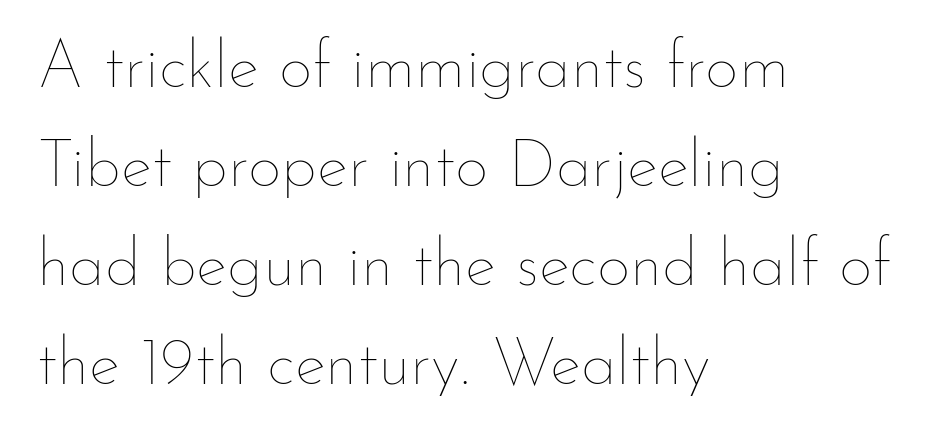
{"italic": "no", "bold": "no", "weight": "thin", "width": "normal", "stroke_contrast": "low", "x_height": "small", "monospaced": "no", "underline": "no", "align": "left", "line_spacing": "normal", "line_spacing_ratio": 1.5, "letter_spacing": "normal", "letter_spacing_em": 0.0, "glyph_px": 66}
